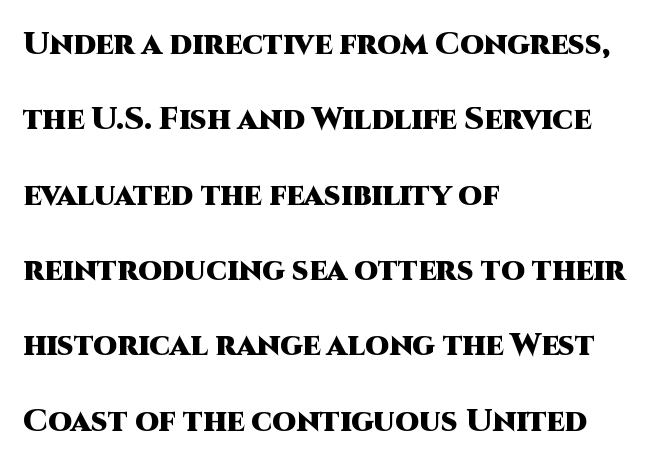
{"serif": "no", "italic": "no", "bold": "yes", "weight": "heavy", "width": "normal", "stroke_contrast": "high", "x_height": "large", "monospaced": "no", "underline": "no", "align": "left", "line_spacing": "loose", "line_spacing_ratio": 2.43, "letter_spacing": "normal", "letter_spacing_em": 0.0, "glyph_px": 31}
